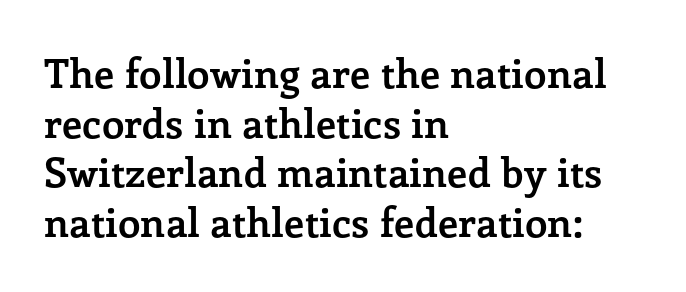
The image shows 40 px semibold serif type, upright; set left-aligned, line spacing 1.24x, normal letter spacing, not underlined; low stroke contrast and a medium x-height.
